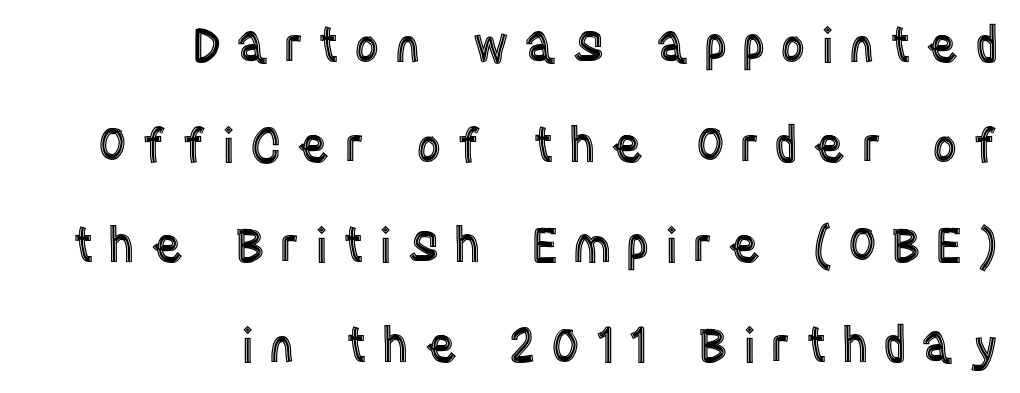
{"italic": "no", "width": "condensed", "x_height": "large", "monospaced": "no", "underline": "no", "align": "right", "line_spacing": "loose", "line_spacing_ratio": 2.08, "letter_spacing": "wide", "letter_spacing_em": 0.31, "glyph_px": 48}
